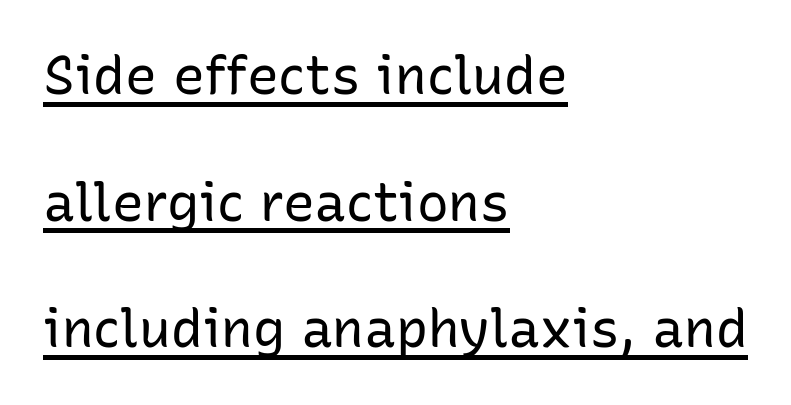
Q: Is the text bold? A: No.
Q: Is the text italic (slanted)? A: No, it is upright.
Q: Is the typeface a serif or a sans-serif typeface? A: Sans-serif.
Q: Is the text underlined? A: Yes.
Q: How is the paragraph aligned? A: Left-aligned.
Q: Is the spacing between letters normal or unusually wide? A: Normal.
Q: Is the spacing between lines tight, normal or loose? A: Loose.
Q: Width (condensed, normal, or wide)? A: Normal.
Q: Stroke contrast? A: Low.
Q: x-height? A: Medium.
Q: Monospaced? A: No.
